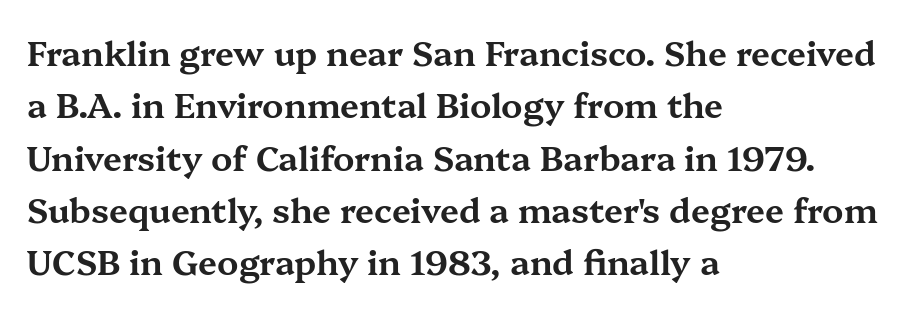
Interline gaps are of average width in this sample. The type family on display is of the serif kind. The typesetter chose a ragged-right arrangement here. The letters stand upright; this is a roman face.
